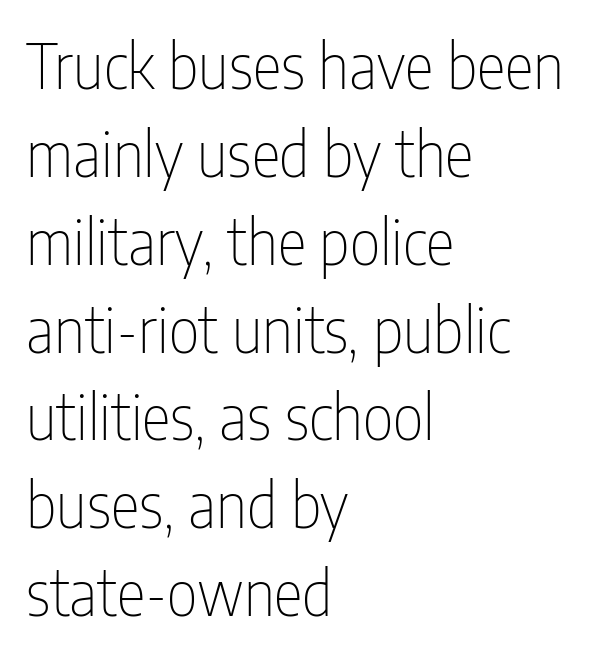
{"serif": "no", "italic": "no", "bold": "no", "weight": "thin", "width": "condensed", "stroke_contrast": "low", "x_height": "medium", "monospaced": "no", "underline": "no", "align": "left", "line_spacing": "normal", "line_spacing_ratio": 1.44, "letter_spacing": "normal", "letter_spacing_em": 0.0, "glyph_px": 61}
